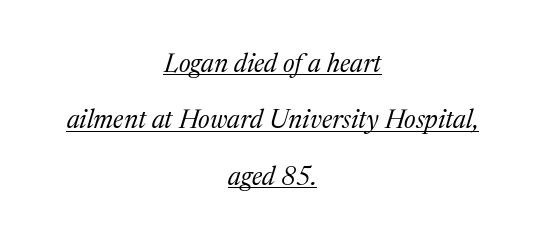
Visually the block forms a symmetrical silhouette, jagged on both flanks. These characters rest on top of a visible drawn line. Heft: none added — not bold. Quick note: interline space is abundant. This sample uses plain, unmodified letter spacing. The letters are slanted; this is an italic face.
